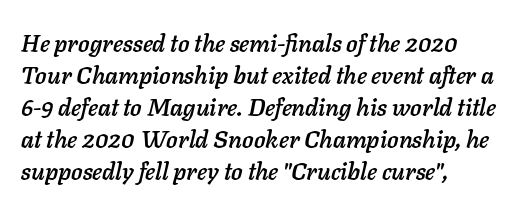
Q: Is the text italic (slanted)? A: Yes, it leans right by about 11 degrees.
Q: Is the text underlined? A: No.
Q: How is the paragraph aligned? A: Left-aligned.
Q: Is the spacing between letters normal or unusually wide? A: Normal.
Q: Is the spacing between lines tight, normal or loose? A: Normal.
